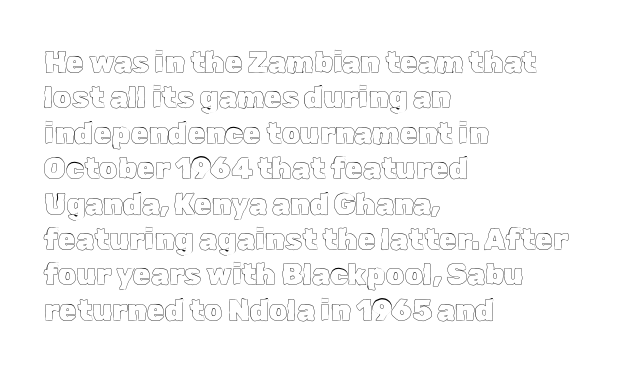
Q: Is the text italic (slanted)? A: No, it is upright.
Q: Is the text underlined? A: No.
Q: How is the paragraph aligned? A: Left-aligned.
Q: Is the spacing between letters normal or unusually wide? A: Normal.
Q: Width (condensed, normal, or wide)? A: Normal.
Q: x-height? A: Medium.
Q: Monospaced? A: No.
